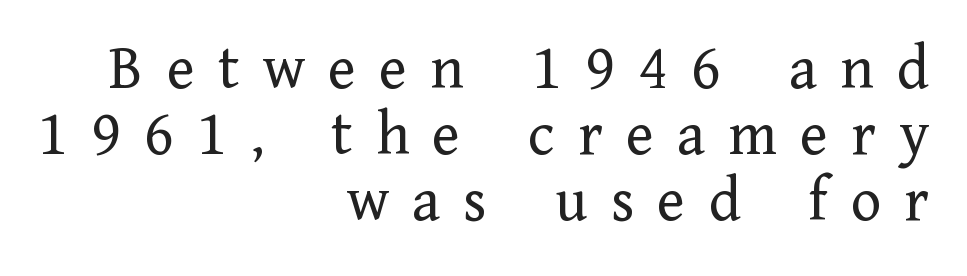
{"serif": "yes", "italic": "no", "bold": "no", "weight": "regular", "width": "normal", "stroke_contrast": "low", "x_height": "medium", "monospaced": "no", "underline": "no", "align": "right", "line_spacing": "tight", "line_spacing_ratio": 1.03, "letter_spacing": "wide", "letter_spacing_em": 0.36, "glyph_px": 64}
